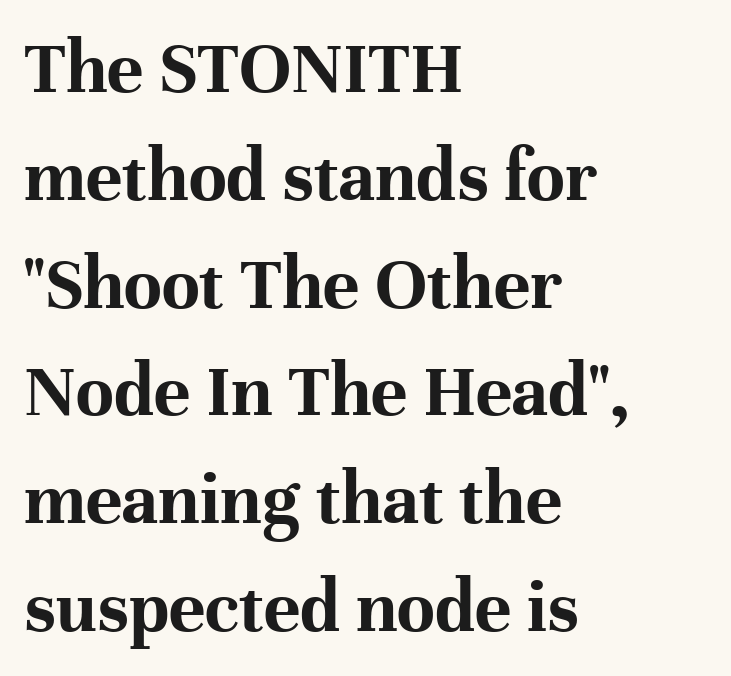
The image shows 77 px bold serif type, upright; set left-aligned, normal line spacing (1.4x), normal letter spacing, not underlined; high stroke contrast and a medium x-height.
